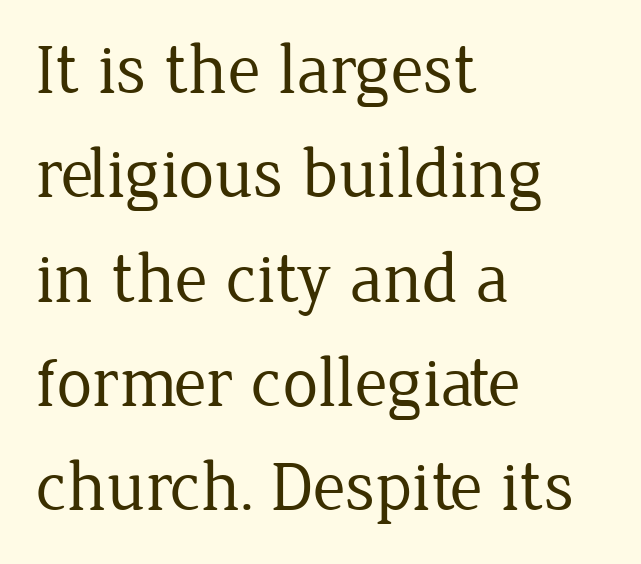
The image shows 71 px regular-weight serif type, upright; set left-aligned, normal line spacing (1.47x), normal letter spacing, not underlined; low stroke contrast and a medium x-height.
